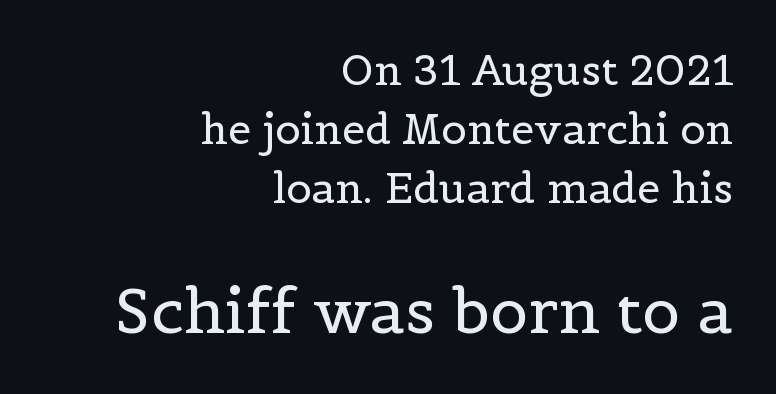
{"serif": "yes", "italic": "no", "bold": "no", "weight": "regular", "width": "normal", "x_height": "medium", "monospaced": "no", "underline": "no", "align": "right", "line_spacing": "normal", "line_spacing_ratio": 1.4, "letter_spacing": "normal", "letter_spacing_em": 0.0, "larger_block": "second", "size_ratio": 1.5, "glyph_px": 63}
